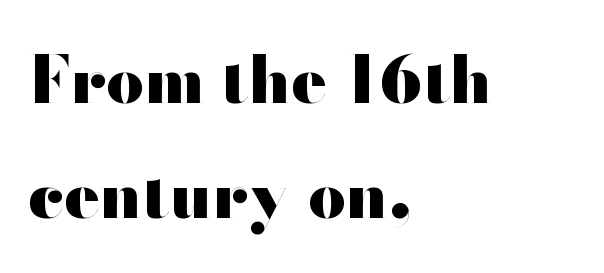
Q: Is the text bold? A: Yes.
Q: Is the text italic (slanted)? A: No, it is upright.
Q: Is the typeface a serif or a sans-serif typeface? A: Sans-serif.
Q: Is the text underlined? A: No.
Q: How is the paragraph aligned? A: Left-aligned.
Q: Is the spacing between letters normal or unusually wide? A: Normal.
Q: Width (condensed, normal, or wide)? A: Wide.
Q: Stroke contrast? A: High.
Q: x-height? A: Small.
Q: Monospaced? A: No.
